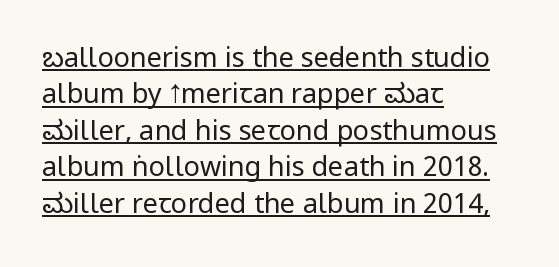
Q: Is the text bold? A: No.
Q: Is the text italic (slanted)? A: No, it is upright.
Q: Is the text underlined? A: Yes.
Q: How is the paragraph aligned? A: Left-aligned.
Q: Is the spacing between letters normal or unusually wide? A: Normal.
Q: Is the spacing between lines tight, normal or loose? A: Normal.
